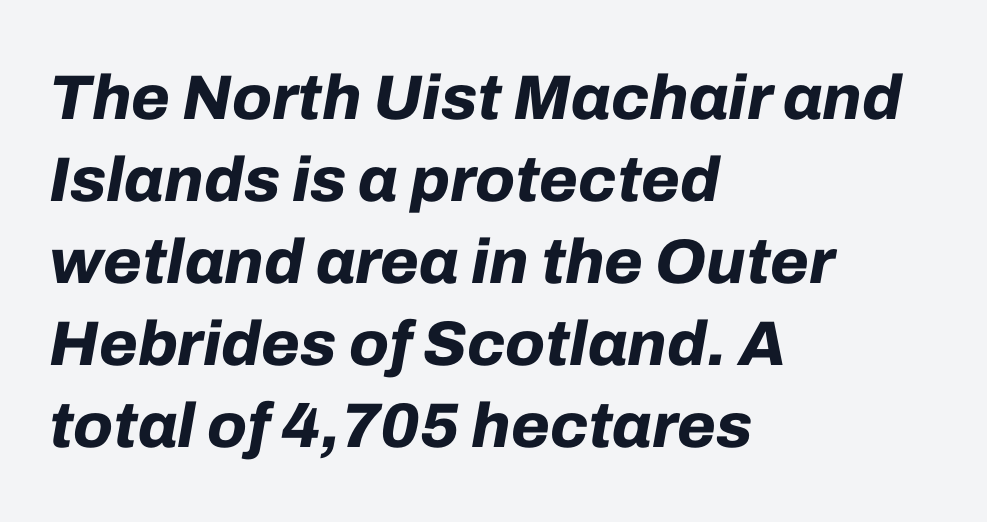
Notice how the stems are inclined rather than vertical — that's the hallmark of italics. Between one letter and the next there's only the usual sliver of space. The words here are not underlined. The lines in this sample share a left origin and differ only in where they stop. These lines are rendered in a variable-pitch font. Quick note: interline space is typical.
